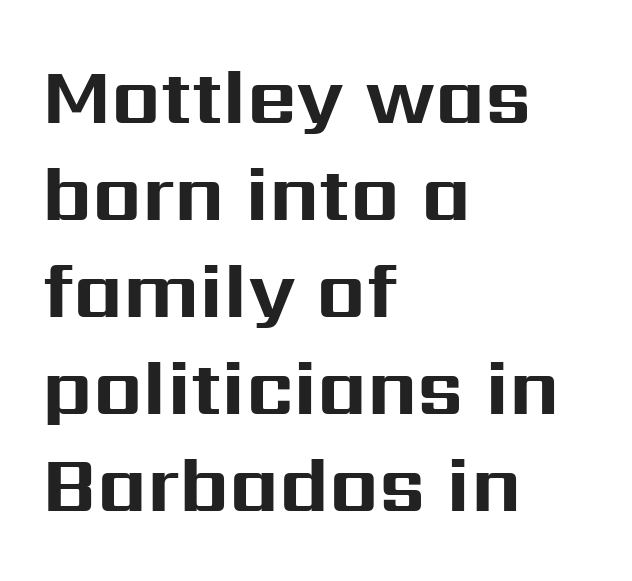
Characters remain perfectly vertical along every line. Rows of type keep a routine distance in the vertical direction. Typographic density is high because the face is bold. These lines keep a tight, regular rhythm from letter to letter. Each letter keeps its own natural width here, so spacing adapts to shape. In terms of letterform style, serifs are entirely absent.
